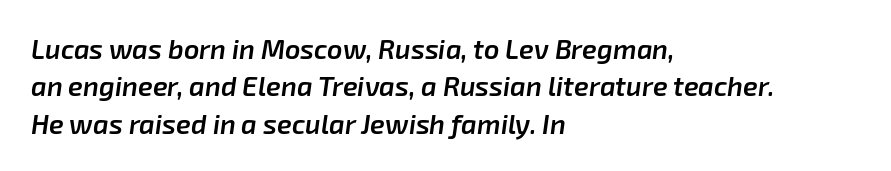
Honestly, the letter spacing is just normal — you wouldn't notice it. Rows of type keep a routine distance in the vertical direction. Glance below the letters and you will spot only blank space. Emphasis by weight is partial: semibold.
